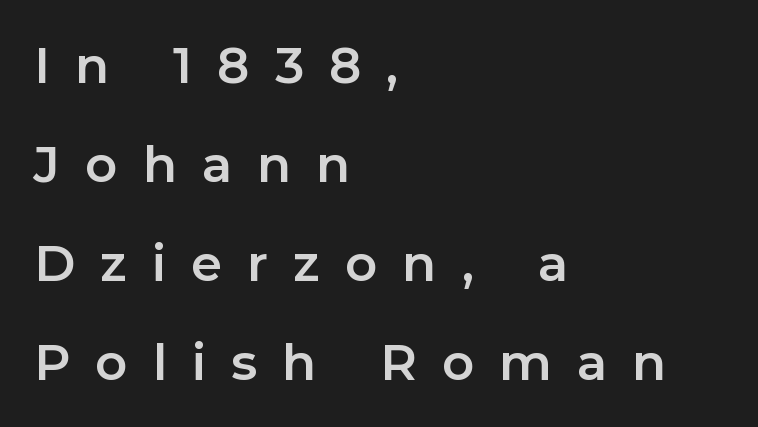
Q: Is the text italic (slanted)? A: No, it is upright.
Q: Is the typeface a serif or a sans-serif typeface? A: Sans-serif.
Q: Is the text underlined? A: No.
Q: How is the paragraph aligned? A: Left-aligned.
Q: Is the spacing between letters normal or unusually wide? A: Unusually wide.
Q: Is the spacing between lines tight, normal or loose? A: Loose.
Q: Width (condensed, normal, or wide)? A: Normal.
Q: Stroke contrast? A: Low.
Q: x-height? A: Medium.
Q: Monospaced? A: No.
